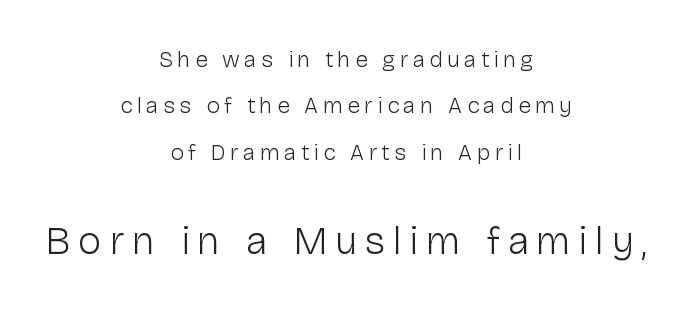
The image shows 40 px light sans-serif type, upright; set centered, loose line spacing (2.02x), not underlined; the second (bottom) block is 1.74x larger; low stroke contrast and a medium x-height.
